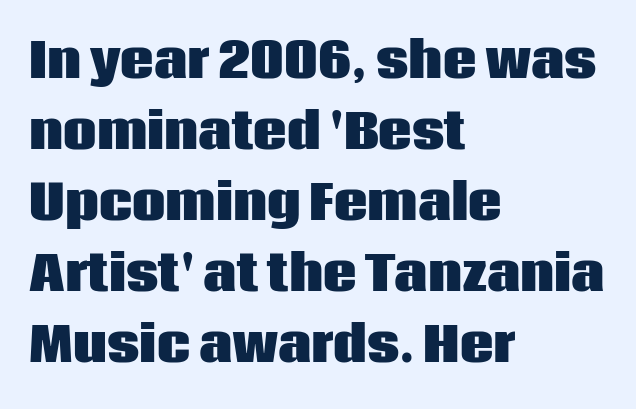
{"serif": "no", "italic": "no", "bold": "yes", "weight": "heavy", "width": "normal", "stroke_contrast": "low", "x_height": "large", "monospaced": "no", "underline": "no", "align": "left", "line_spacing": "normal", "line_spacing_ratio": 1.51, "letter_spacing": "normal", "letter_spacing_em": 0.0, "glyph_px": 47}
